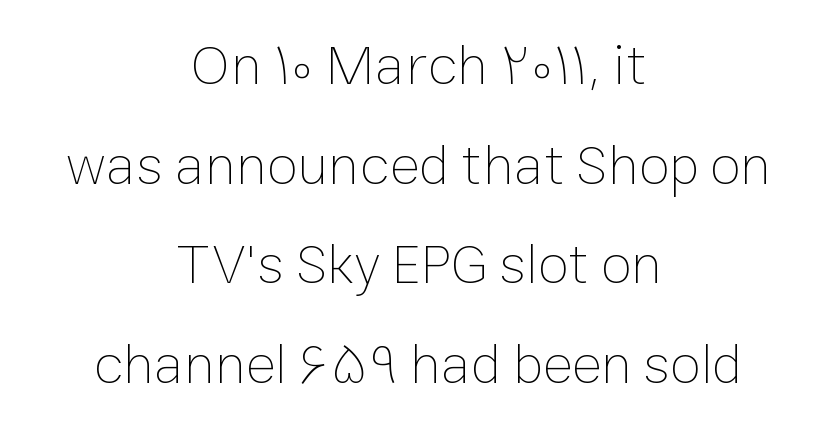
The image shows 57 px thin type, upright; set centered, line spacing 1.75x, normal letter spacing, not underlined; low stroke contrast and a medium x-height.
